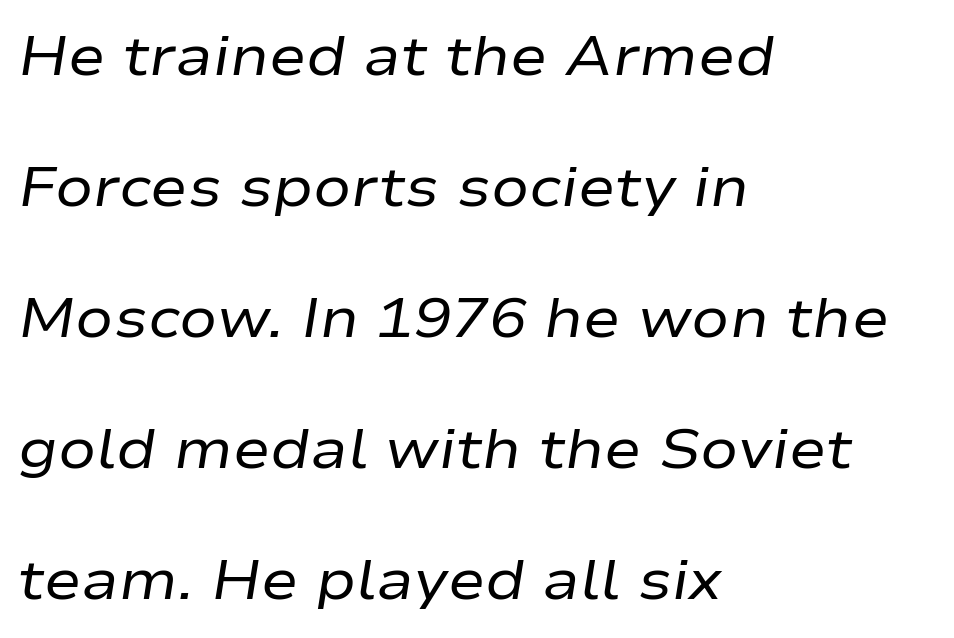
{"italic": "yes", "lean": "right", "slant_degrees": 9, "bold": "no", "weight": "regular", "width": "wide", "stroke_contrast": "low", "x_height": "medium", "monospaced": "no", "underline": "no", "align": "left", "line_spacing": "loose", "line_spacing_ratio": 2.34, "letter_spacing": "normal", "letter_spacing_em": 0.0, "glyph_px": 56}
